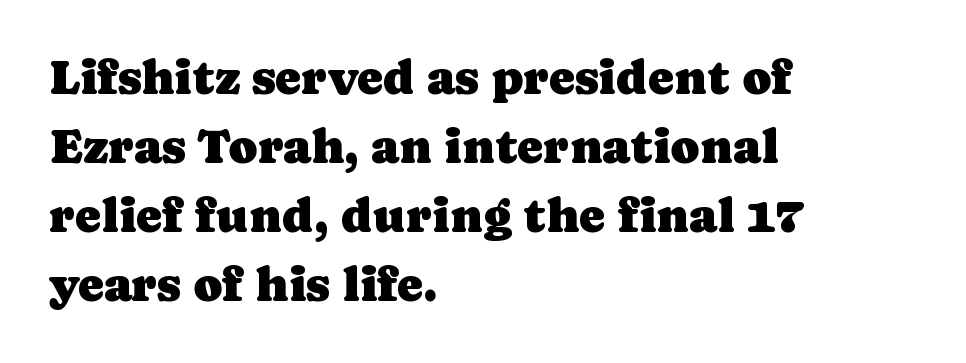
{"serif": "yes", "italic": "no", "width": "normal", "stroke_contrast": "low", "x_height": "medium", "monospaced": "no", "underline": "no", "align": "left", "line_spacing": "normal", "line_spacing_ratio": 1.41, "letter_spacing": "normal", "letter_spacing_em": 0.0, "glyph_px": 49}
